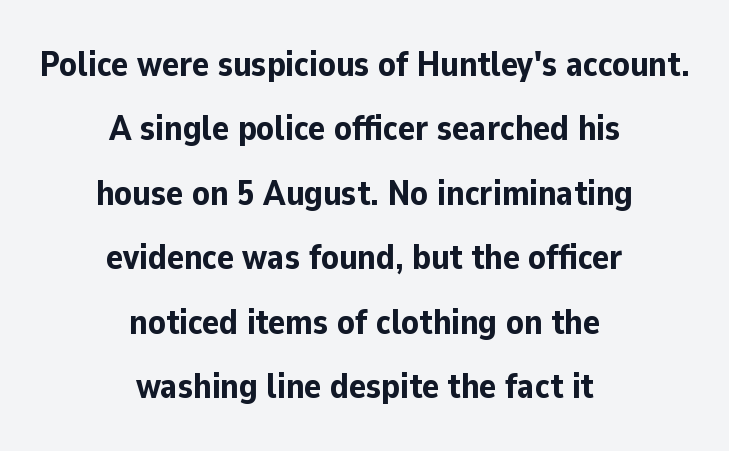
{"serif": "no", "italic": "no", "bold": "yes", "weight": "bold", "width": "normal", "stroke_contrast": "low", "x_height": "medium", "monospaced": "no", "underline": "no", "align": "center", "line_spacing_ratio": 1.84, "letter_spacing": "normal", "letter_spacing_em": 0.0, "glyph_px": 35}
